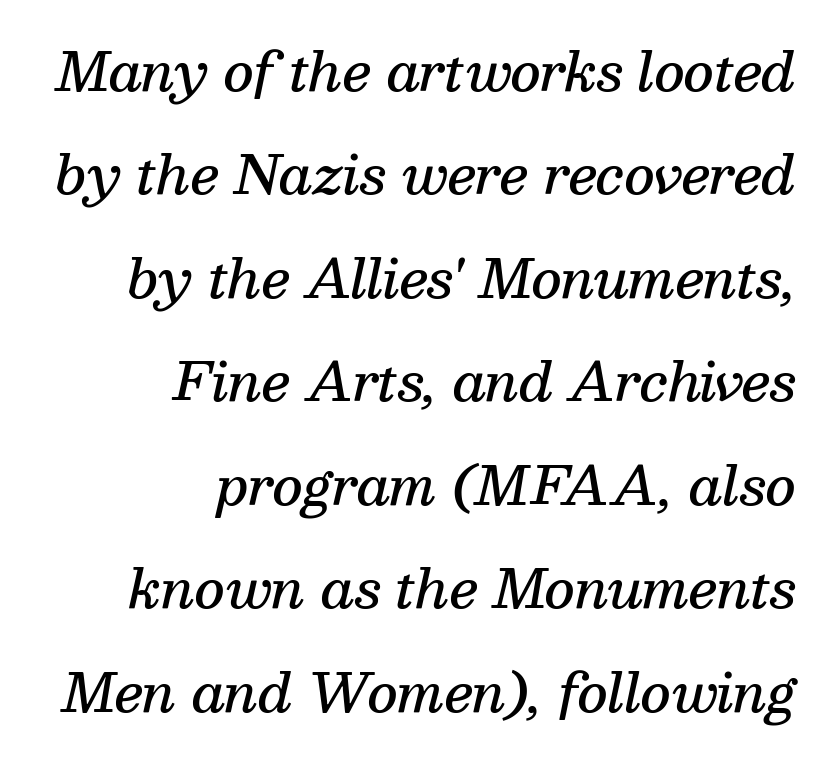
{"serif": "yes", "italic": "yes", "lean": "right", "slant_degrees": 13, "bold": "semi", "weight": "semibold", "width": "normal", "stroke_contrast": "medium", "x_height": "medium", "monospaced": "no", "underline": "no", "align": "right", "line_spacing": "loose", "line_spacing_ratio": 1.99, "letter_spacing": "normal", "letter_spacing_em": 0.0, "glyph_px": 52}
